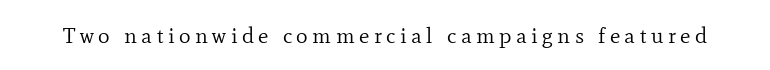
{"italic": "no", "bold": "no", "underline": "no", "letter_spacing": "wide", "letter_spacing_em": 0.2, "glyph_px": 22}
